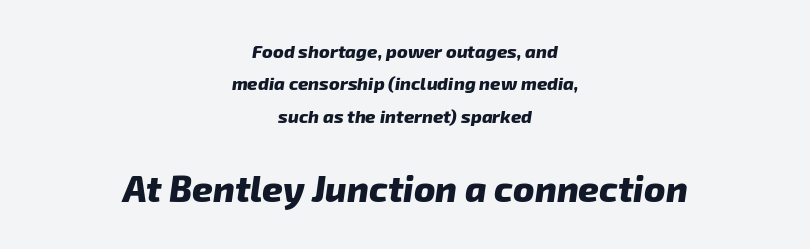
{"serif": "no", "bold": "yes", "weight": "heavy", "width": "normal", "stroke_contrast": "low", "x_height": "medium", "monospaced": "no", "underline": "no", "align": "center", "line_spacing_ratio": 1.8, "letter_spacing": "normal", "letter_spacing_em": 0.0, "larger_block": "second", "size_ratio": 2.0, "glyph_px": 36}
